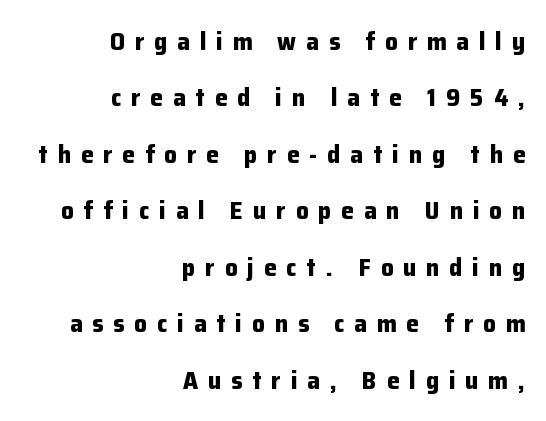
Q: Is the text bold? A: Yes.
Q: Is the text italic (slanted)? A: No, it is upright.
Q: Is the text underlined? A: No.
Q: How is the paragraph aligned? A: Right-aligned.
Q: Is the spacing between letters normal or unusually wide? A: Unusually wide.
Q: Is the spacing between lines tight, normal or loose? A: Loose.
